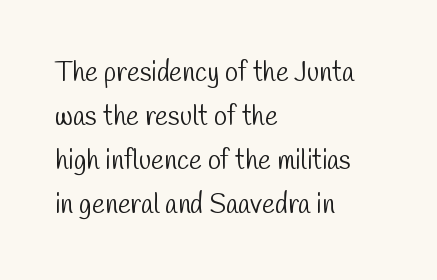
The image shows 27 px text type; set left-aligned, normal line spacing (1.63x), normal letter spacing, not underlined.
